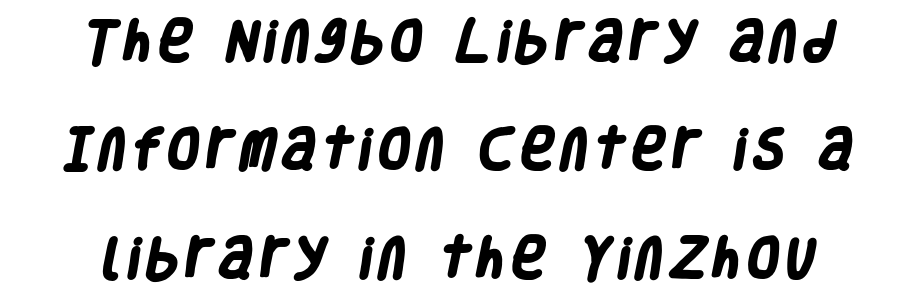
Q: Is the text bold? A: Yes.
Q: Is the typeface a serif or a sans-serif typeface? A: Sans-serif.
Q: Is the text underlined? A: No.
Q: Is the spacing between lines tight, normal or loose? A: Loose.
Q: Width (condensed, normal, or wide)? A: Condensed.
Q: Stroke contrast? A: Low.
Q: x-height? A: Large.
Q: Monospaced? A: No.
